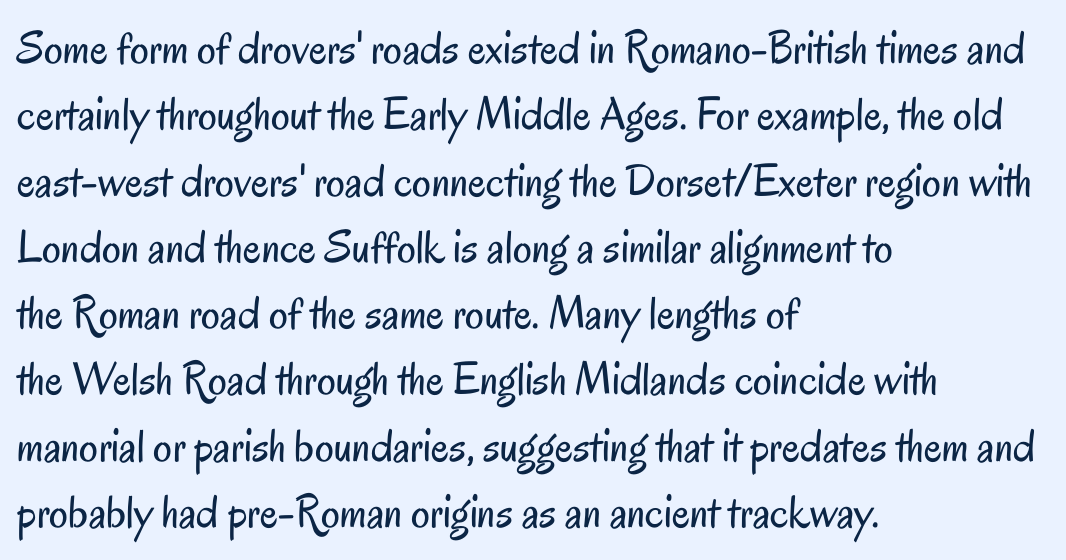
Do the characters align in a grid? No, the font is proportional. Letter spacing: default. Unlike a traditional serif, this face leaves its strokes unadorned. Italic: no, the glyphs are upright roman.
